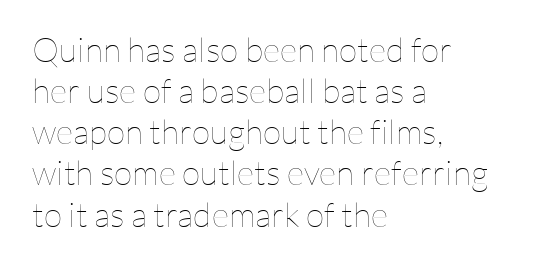
Q: Is the text bold? A: No.
Q: Is the text italic (slanted)? A: No, it is upright.
Q: Is the text underlined? A: No.
Q: How is the paragraph aligned? A: Left-aligned.
Q: Is the spacing between letters normal or unusually wide? A: Normal.
Q: Width (condensed, normal, or wide)? A: Normal.
Q: Stroke contrast? A: Low.
Q: x-height? A: Medium.
Q: Monospaced? A: No.
